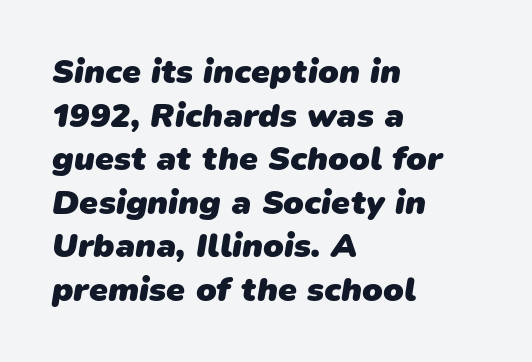
Leftover space on each line is placed entirely after the last word. The designer left line spacing at the default. Only glyphs here, with clear space below each row. The face used here is proportionally spaced, like ordinary book or web type.
